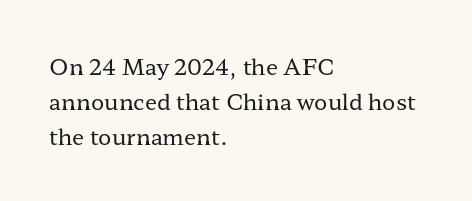
{"italic": "no", "bold": "no", "underline": "no", "align": "left", "line_spacing": "normal", "line_spacing_ratio": 1.59, "letter_spacing": "normal", "letter_spacing_em": 0.0, "glyph_px": 22}
